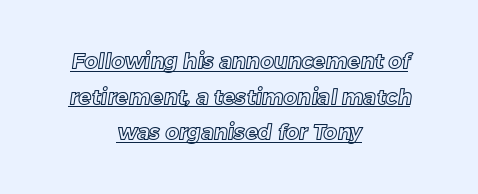
Q: Is the text underlined? A: Yes.
Q: How is the paragraph aligned? A: Centered.
Q: Is the spacing between letters normal or unusually wide? A: Normal.
Q: Is the spacing between lines tight, normal or loose? A: Normal.
